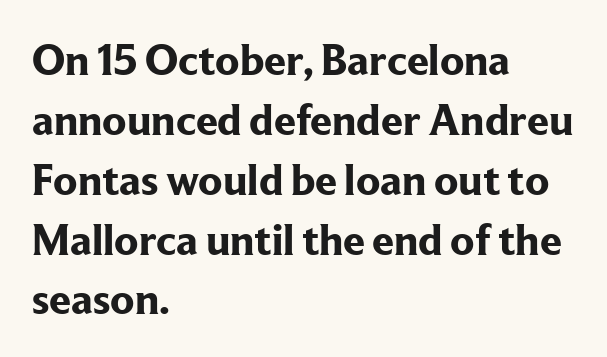
Q: Is the text bold? A: Yes.
Q: Is the text italic (slanted)? A: No, it is upright.
Q: Is the typeface a serif or a sans-serif typeface? A: Serif.
Q: Is the text underlined? A: No.
Q: How is the paragraph aligned? A: Left-aligned.
Q: Is the spacing between letters normal or unusually wide? A: Normal.
Q: Is the spacing between lines tight, normal or loose? A: Normal.
Q: Width (condensed, normal, or wide)? A: Normal.
Q: Stroke contrast? A: Low.
Q: x-height? A: Medium.
Q: Monospaced? A: No.
